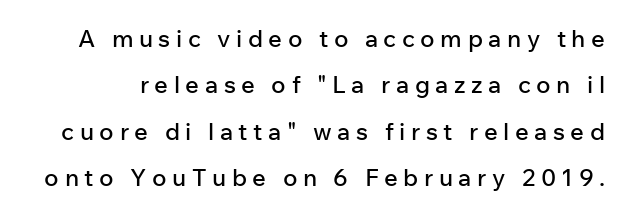
Q: Is the text italic (slanted)? A: No, it is upright.
Q: Is the text underlined? A: No.
Q: Is the spacing between letters normal or unusually wide? A: Unusually wide.
Q: Is the spacing between lines tight, normal or loose? A: Loose.
